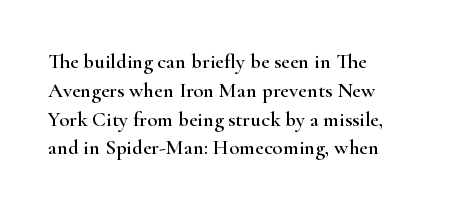
The image shows 21 px text type, upright; set left-aligned, normal line spacing (1.37x), normal letter spacing, not underlined.
